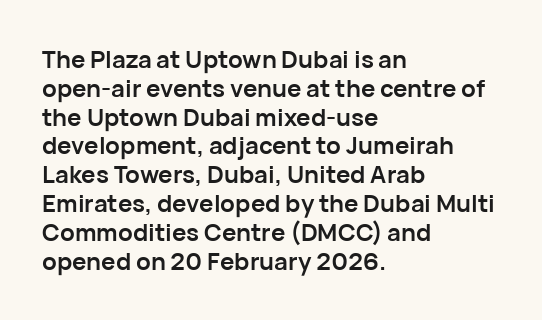
A classic flush-left, rag-right setting is used for this passage. Plenty of ink on the page — the face is bold. A typesetter would mark this as roman, not italic. In terms of letterspacing, this is plain default setting. The zone under the glyphs is completely vacant.
